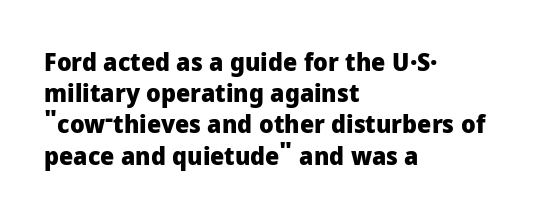
Q: Is the text bold? A: Yes.
Q: Is the text italic (slanted)? A: No, it is upright.
Q: Is the text underlined? A: No.
Q: How is the paragraph aligned? A: Left-aligned.
Q: Is the spacing between letters normal or unusually wide? A: Normal.
Q: Is the spacing between lines tight, normal or loose? A: Normal.
